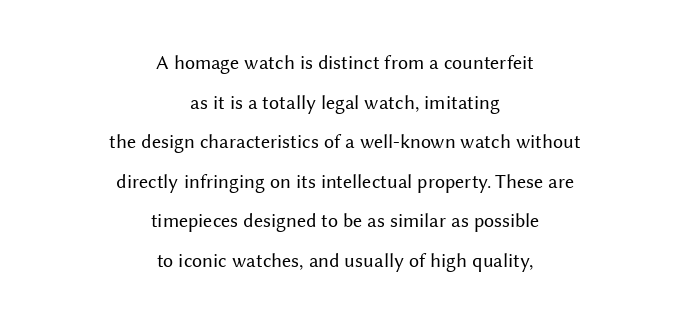
The image shows 20 px text type, upright; set centered, loose line spacing (1.98x), normal letter spacing, not underlined.
